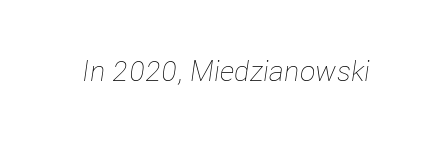
{"italic": "yes", "lean": "right", "slant_degrees": 8, "bold": "no", "weight": "thin", "width": "condensed", "stroke_contrast": "low", "x_height": "medium", "monospaced": "no", "underline": "no", "letter_spacing": "normal", "letter_spacing_em": 0.0, "glyph_px": 29}
